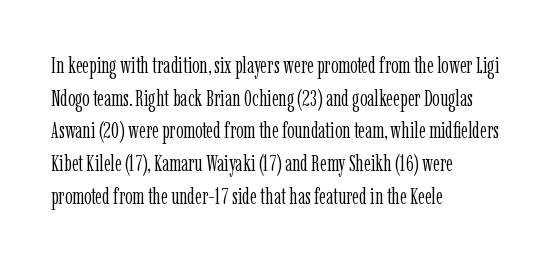
Q: Is the text bold? A: No.
Q: Is the text italic (slanted)? A: No, it is upright.
Q: Is the text underlined? A: No.
Q: How is the paragraph aligned? A: Left-aligned.
Q: Is the spacing between letters normal or unusually wide? A: Normal.
Q: Is the spacing between lines tight, normal or loose? A: Normal.
